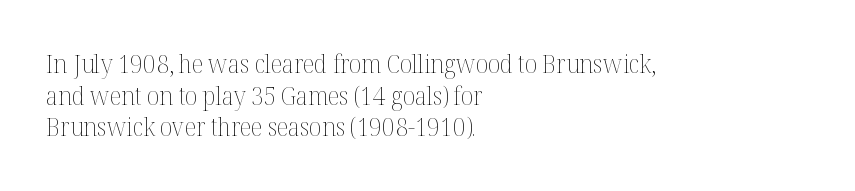
The characters are drawn with everyday or finer stroke widths. The string is rendered with underlining switched off. Leading matches the norm, producing a regular column. This sample uses plain, unmodified letter spacing.
